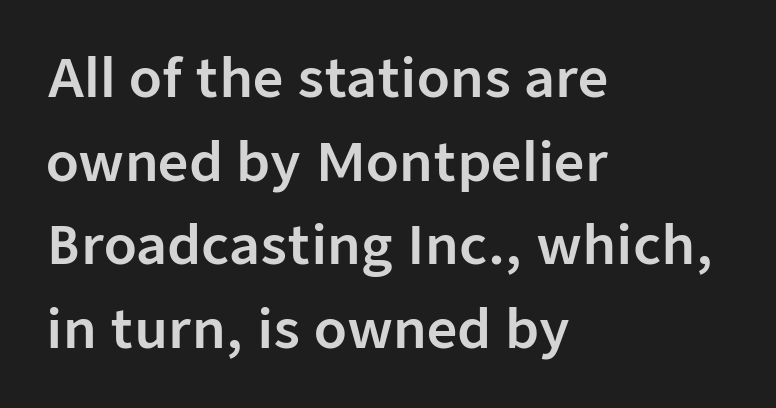
Q: Is the text italic (slanted)? A: No, it is upright.
Q: Is the typeface a serif or a sans-serif typeface? A: Sans-serif.
Q: Is the text underlined? A: No.
Q: How is the paragraph aligned? A: Left-aligned.
Q: Is the spacing between letters normal or unusually wide? A: Normal.
Q: Is the spacing between lines tight, normal or loose? A: Normal.
Q: Width (condensed, normal, or wide)? A: Normal.
Q: Stroke contrast? A: Low.
Q: x-height? A: Medium.
Q: Monospaced? A: No.
